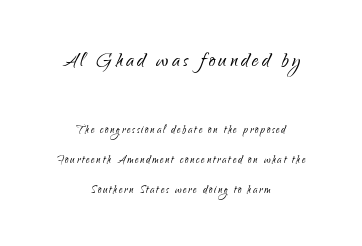
The image shows 26 px text type; set centered, loose line spacing (2.13x), not underlined; the first (top) block is 1.86x larger.
